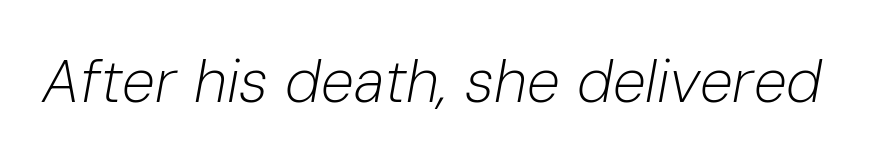
{"italic": "yes", "lean": "right", "slant_degrees": 10, "bold": "no", "weight": "light", "width": "normal", "stroke_contrast": "low", "x_height": "medium", "monospaced": "no", "underline": "no", "letter_spacing": "normal", "letter_spacing_em": 0.0, "glyph_px": 60}
